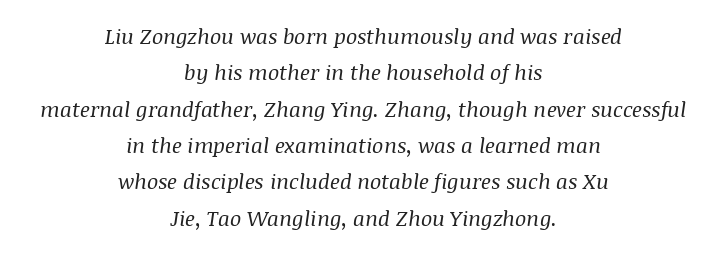
The image shows 21 px text type, italic (leaning right); set centered, line spacing 1.73x, normal letter spacing, not underlined.
